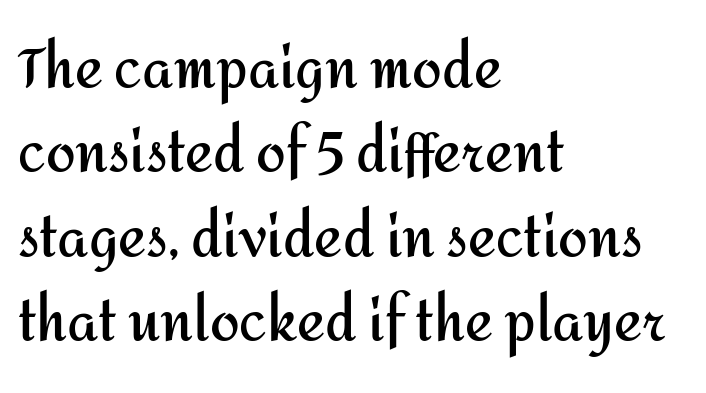
Q: Is the text bold? A: Yes.
Q: Is the text italic (slanted)? A: No, it is upright.
Q: Is the typeface a serif or a sans-serif typeface? A: Sans-serif.
Q: Is the text underlined? A: No.
Q: How is the paragraph aligned? A: Left-aligned.
Q: Is the spacing between letters normal or unusually wide? A: Normal.
Q: Is the spacing between lines tight, normal or loose? A: Normal.
Q: Width (condensed, normal, or wide)? A: Normal.
Q: Stroke contrast? A: Medium.
Q: x-height? A: Medium.
Q: Monospaced? A: No.
